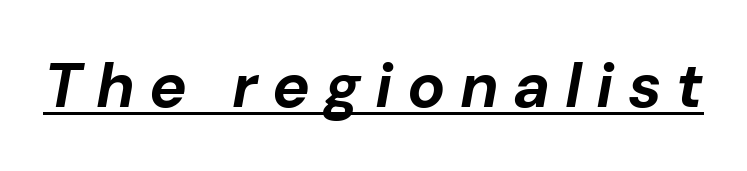
{"italic": "yes", "lean": "right", "slant_degrees": 10, "bold": "yes", "weight": "bold", "width": "normal", "stroke_contrast": "low", "x_height": "medium", "monospaced": "no", "underline": "yes", "letter_spacing": "wide", "letter_spacing_em": 0.23, "glyph_px": 63}
